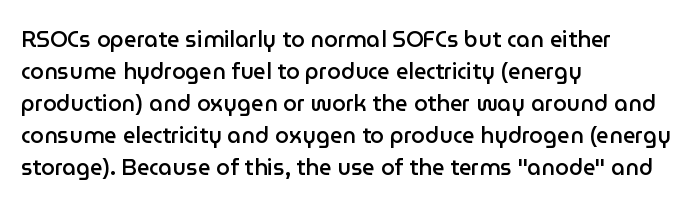
Check the space under the baseline: it is left empty. Style check: upright. The sample has been set in demibold, a notch under bold. Words appear dense and cohesive because spacing is normal. In terms of leading, this rendering sits right in the middle. Where is the straight margin? On the left.
